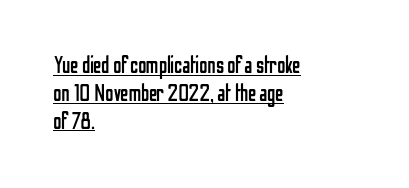
This sample uses an upright cut, with every glyph sitting square on the baseline. The type is set solid horizontally, with unmodified tracking. Nothing heavy about these letters — not bold at all. Like a heading marked for emphasis, these lines bear an underscore. One-word summary of the alignment: left.
